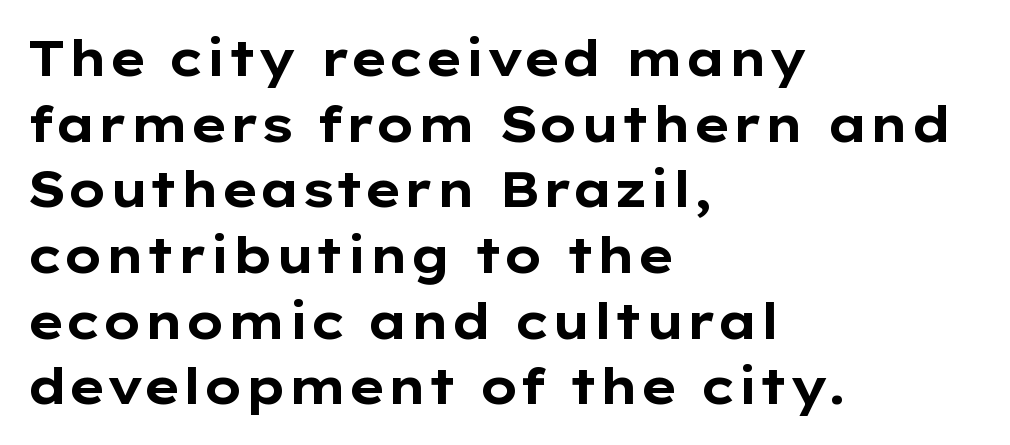
Alignment: flush left. The passage shown has conventional tracking throughout. The type sits square on the baseline with zero lean. Thick stems and heavy bowls — unmistakably bold. Spacing verdict: proportional, widths tailored to each character. The block of text has a typical density, with ordinary space between rows.
